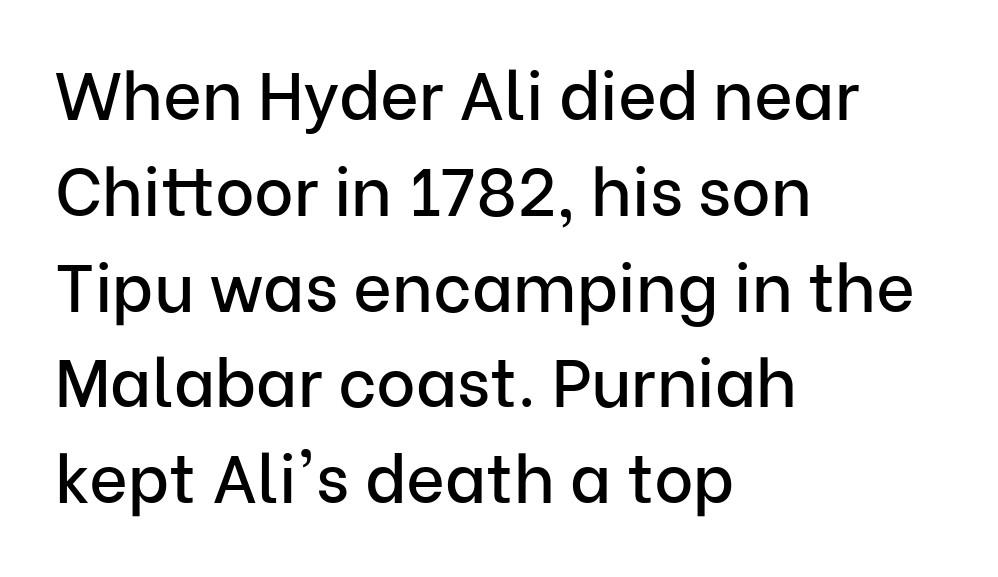
{"serif": "no", "italic": "no", "width": "normal", "stroke_contrast": "low", "x_height": "medium", "monospaced": "no", "underline": "no", "align": "left", "line_spacing": "normal", "line_spacing_ratio": 1.43, "letter_spacing": "normal", "letter_spacing_em": 0.0, "glyph_px": 67}
